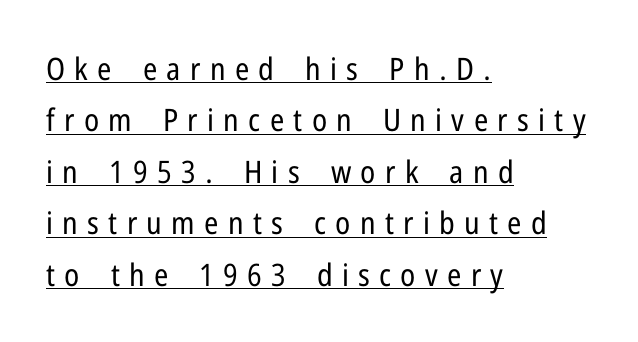
This sample uses an upright cut, with every glyph sitting square on the baseline. Students, observe: this is what conventionally led text looks like. Nothing sits at the stroke ends, so this counts as sans-serif. The rendering uses the underline text-decoration.
